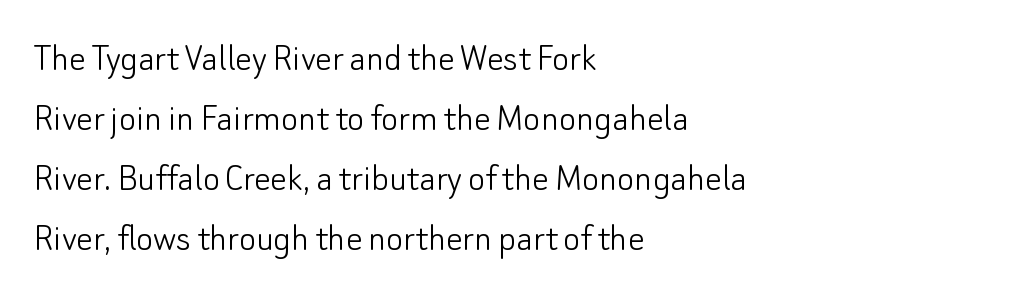
The image shows 41 px light sans-serif type, upright; set left-aligned, normal line spacing (1.46x), normal letter spacing, not underlined; low stroke contrast and a small x-height.
